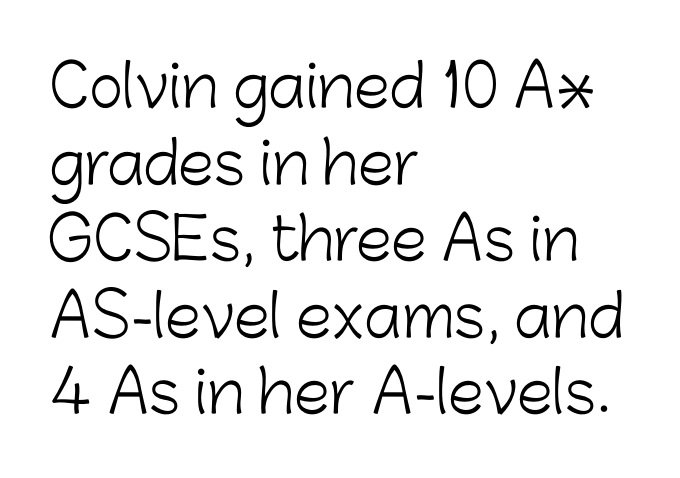
Q: Is the text bold? A: No.
Q: Is the text italic (slanted)? A: No, it is upright.
Q: Is the typeface a serif or a sans-serif typeface? A: Sans-serif.
Q: Is the text underlined? A: No.
Q: How is the paragraph aligned? A: Left-aligned.
Q: Is the spacing between letters normal or unusually wide? A: Normal.
Q: Is the spacing between lines tight, normal or loose? A: Normal.
Q: Width (condensed, normal, or wide)? A: Normal.
Q: Stroke contrast? A: Low.
Q: x-height? A: Medium.
Q: Monospaced? A: No.
